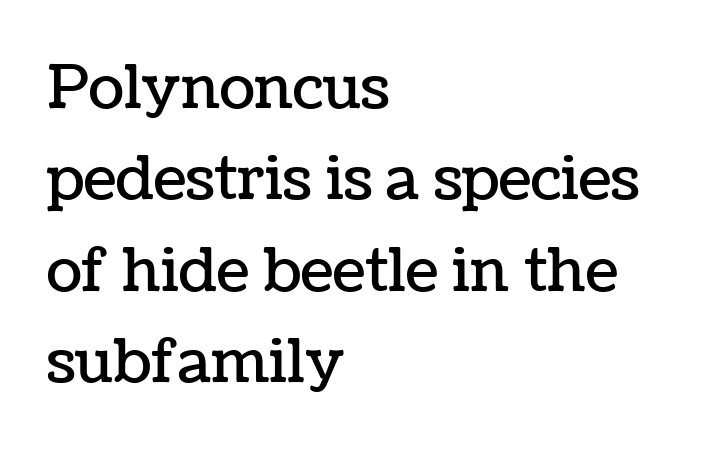
Q: Is the text italic (slanted)? A: No, it is upright.
Q: Is the text underlined? A: No.
Q: How is the paragraph aligned? A: Left-aligned.
Q: Is the spacing between letters normal or unusually wide? A: Normal.
Q: Is the spacing between lines tight, normal or loose? A: Normal.
Q: Width (condensed, normal, or wide)? A: Normal.
Q: Stroke contrast? A: Low.
Q: x-height? A: Medium.
Q: Monospaced? A: No.
